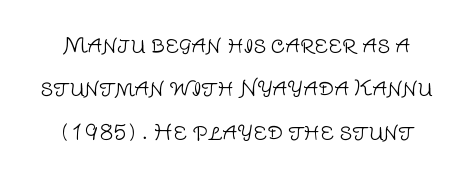
Every row of glyphs is offset so its center matches the block's center. Reading down the column, the eye jumps a long way to each next line. The strokes carry an ordinary text weight at most. The letterforms sit shoulder to shoulder at normal distance. Glance below the letters and you will spot only blank space.
